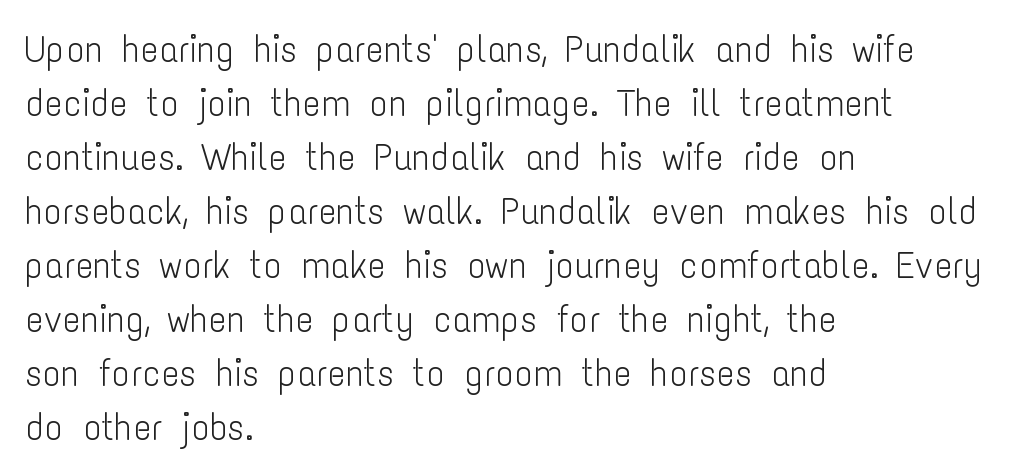
Q: Is the text bold? A: No.
Q: Is the text italic (slanted)? A: No, it is upright.
Q: Is the typeface a serif or a sans-serif typeface? A: Sans-serif.
Q: Is the text underlined? A: No.
Q: How is the paragraph aligned? A: Left-aligned.
Q: Is the spacing between letters normal or unusually wide? A: Normal.
Q: Is the spacing between lines tight, normal or loose? A: Normal.
Q: Width (condensed, normal, or wide)? A: Condensed.
Q: Stroke contrast? A: Low.
Q: x-height? A: Medium.
Q: Monospaced? A: No.
